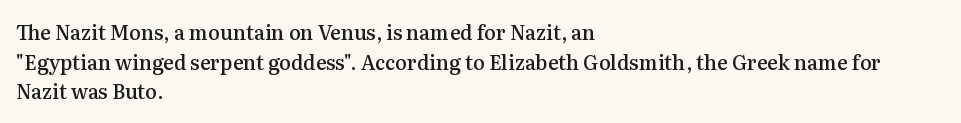
{"italic": "no", "bold": "semi", "underline": "no", "align": "left", "line_spacing": "normal", "line_spacing_ratio": 1.48, "letter_spacing": "normal", "letter_spacing_em": 0.0, "glyph_px": 20}
